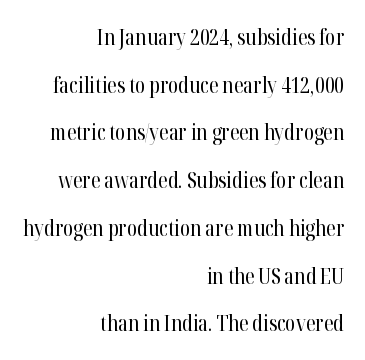
The image shows 22 px text type, upright; set right-aligned, loose line spacing (2.17x), normal letter spacing, not underlined.
